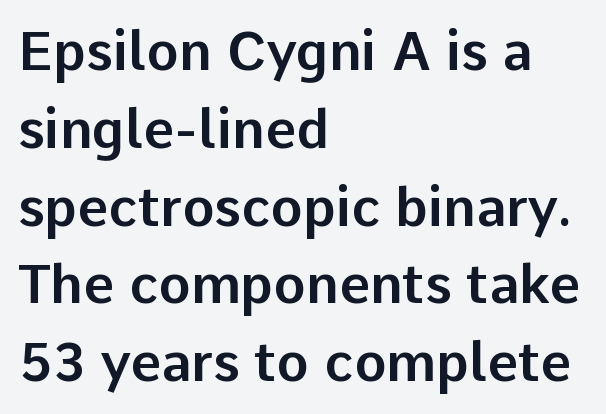
The image shows 54 px sans-serif type, upright; set left-aligned, normal line spacing (1.44x), normal letter spacing, not underlined; low stroke contrast and a medium x-height.
